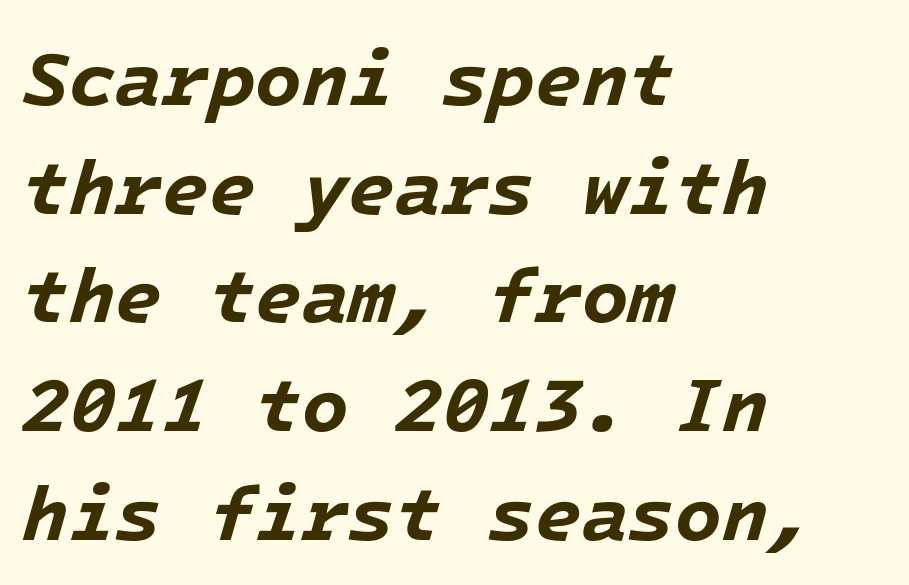
{"italic": "yes", "lean": "right", "slant_degrees": 16, "bold": "yes", "weight": "bold", "width": "normal", "stroke_contrast": "low", "x_height": "medium", "underline": "no", "align": "left", "line_spacing": "normal", "line_spacing_ratio": 1.43, "letter_spacing": "normal", "letter_spacing_em": 0.0, "glyph_px": 76}
